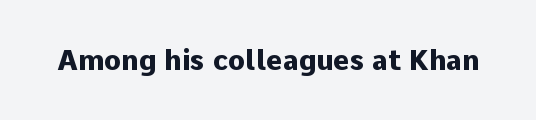
The image shows 28 px heavy sans-serif type, upright; set normal letter spacing, not underlined; low stroke contrast and a medium x-height.
